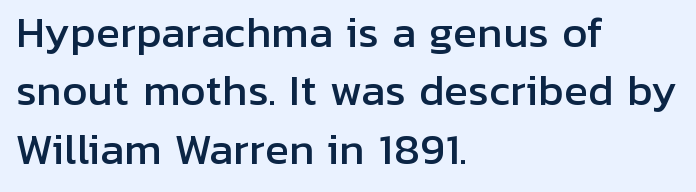
Q: Is the text italic (slanted)? A: No, it is upright.
Q: Is the typeface a serif or a sans-serif typeface? A: Sans-serif.
Q: Is the text underlined? A: No.
Q: How is the paragraph aligned? A: Left-aligned.
Q: Is the spacing between letters normal or unusually wide? A: Normal.
Q: Is the spacing between lines tight, normal or loose? A: Normal.
Q: Width (condensed, normal, or wide)? A: Normal.
Q: Stroke contrast? A: Low.
Q: x-height? A: Medium.
Q: Monospaced? A: No.
